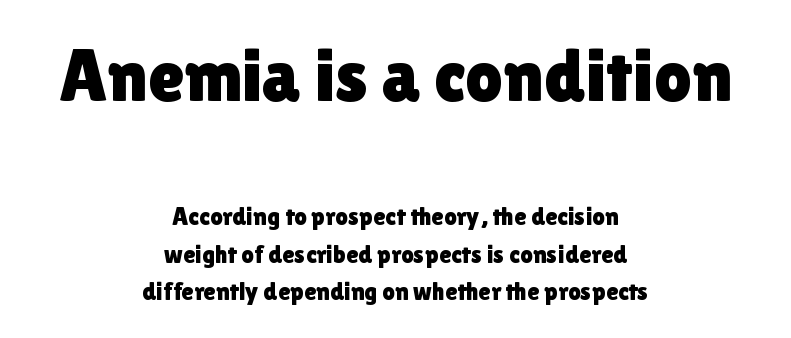
Q: Is the text italic (slanted)? A: No, it is upright.
Q: Is the typeface a serif or a sans-serif typeface? A: Sans-serif.
Q: Is the text underlined? A: No.
Q: How is the paragraph aligned? A: Centered.
Q: Is the spacing between letters normal or unusually wide? A: Normal.
Q: Is the spacing between lines tight, normal or loose? A: Normal.
Q: Which block of text is set in a larger size, the first (top) or the second (bottom)? A: The first (top) one.
Q: Width (condensed, normal, or wide)? A: Normal.
Q: x-height? A: Medium.
Q: Monospaced? A: No.
